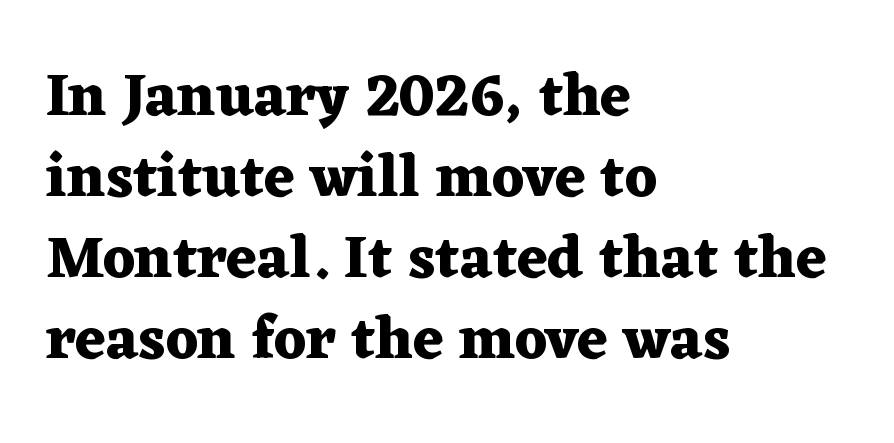
In CSS terms this would be text-align: left. Interline gaps are of average width in this sample. Clear beneath every line of the passage. Letterform terminals end in serifs throughout the passage. It's the straight-up-and-down kind of type. The strokes are fattened all the way to bold.
